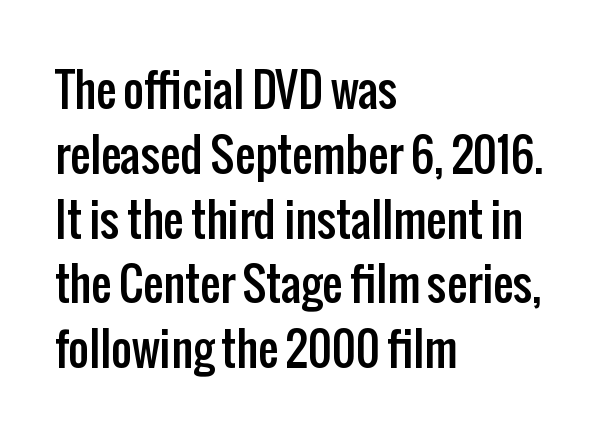
The image shows 45 px condensed sans-serif type, upright; set left-aligned, normal line spacing (1.44x), normal letter spacing, not underlined; low stroke contrast and a medium x-height.
